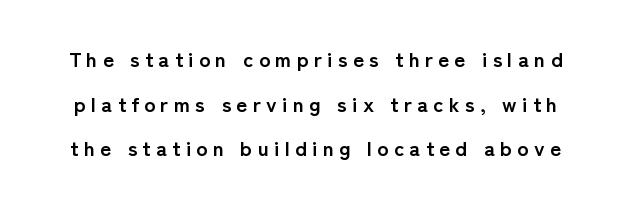
The image shows 21 px bold type, upright; set loose line spacing (2.12x), unusually wide letter spacing (+0.25 em), not underlined.
